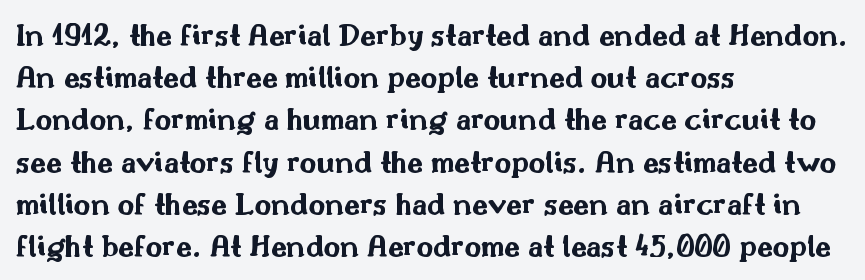
The image shows 32 px bold, wide sans-serif type, upright; set left-aligned, normal line spacing (1.32x), normal letter spacing, not underlined; medium stroke contrast and a small x-height.
